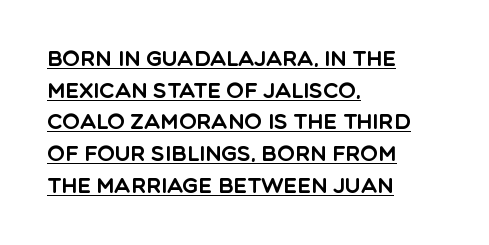
{"italic": "no", "underline": "yes", "align": "left", "line_spacing": "normal", "line_spacing_ratio": 1.51, "letter_spacing": "normal", "letter_spacing_em": 0.0, "glyph_px": 21}
